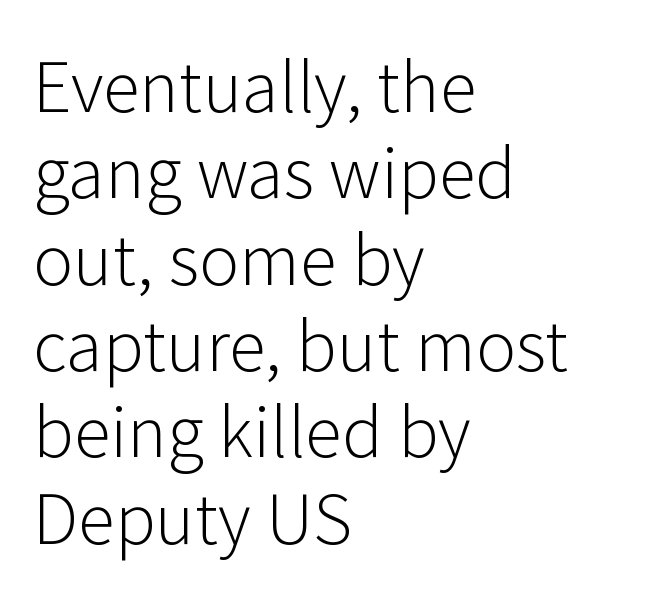
Q: Is the text bold? A: No.
Q: Is the text italic (slanted)? A: No, it is upright.
Q: Is the typeface a serif or a sans-serif typeface? A: Sans-serif.
Q: Is the text underlined? A: No.
Q: How is the paragraph aligned? A: Left-aligned.
Q: Is the spacing between letters normal or unusually wide? A: Normal.
Q: Is the spacing between lines tight, normal or loose? A: Normal.
Q: Width (condensed, normal, or wide)? A: Normal.
Q: Stroke contrast? A: Low.
Q: x-height? A: Medium.
Q: Monospaced? A: No.
